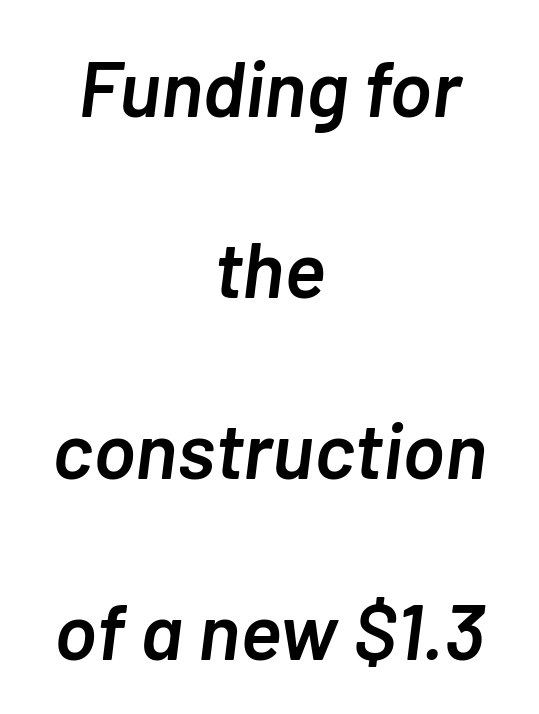
In terms of letterspacing, this is plain default setting. Varying glyph widths throughout — classic text-font behaviour. The specimen reads as italic at a glance. Its strokes are somewhat broadened, the hallmark of semibold type.
